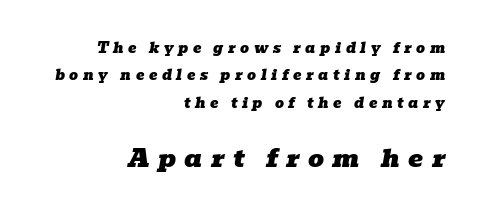
Q: Is the text italic (slanted)? A: Yes, it leans right by about 10 degrees.
Q: Is the text underlined? A: No.
Q: How is the paragraph aligned? A: Right-aligned.
Q: Is the spacing between letters normal or unusually wide? A: Unusually wide.
Q: Is the spacing between lines tight, normal or loose? A: Loose.
Q: Which block of text is set in a larger size, the first (top) or the second (bottom)? A: The second (bottom) one.
